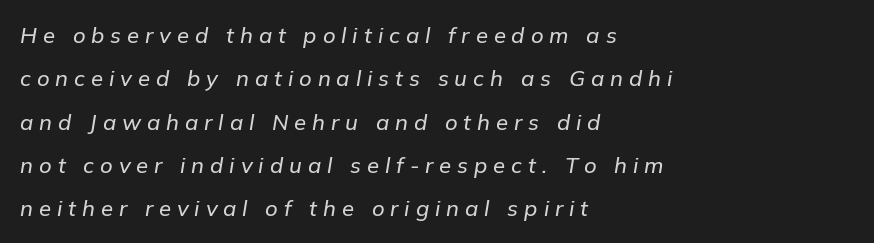
{"italic": "yes", "lean": "right", "slant_degrees": 9, "underline": "no", "align": "left", "line_spacing": "loose", "line_spacing_ratio": 1.97, "letter_spacing": "wide", "letter_spacing_em": 0.27, "glyph_px": 22}
